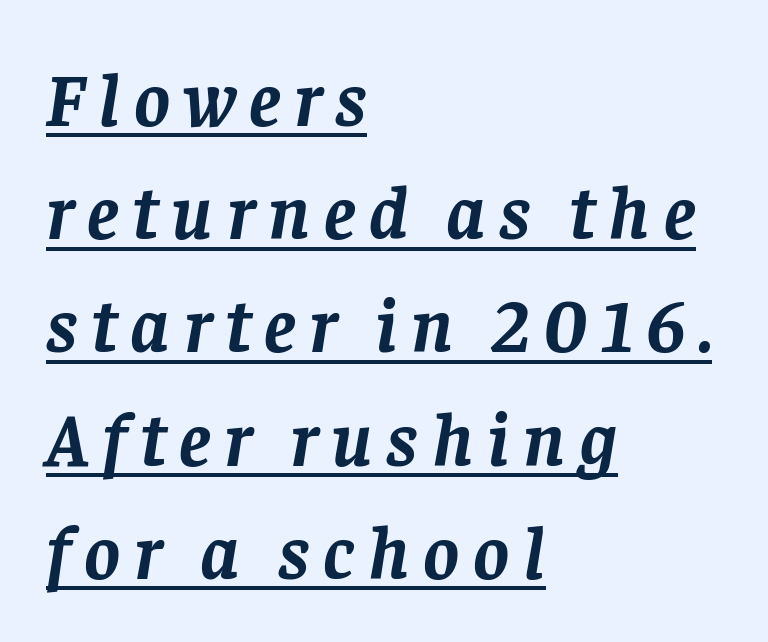
Q: Is the text bold? A: Yes.
Q: Is the text italic (slanted)? A: Yes, it leans right by about 8 degrees.
Q: Is the typeface a serif or a sans-serif typeface? A: Serif.
Q: Is the text underlined? A: Yes.
Q: How is the paragraph aligned? A: Left-aligned.
Q: Is the spacing between lines tight, normal or loose? A: Normal.
Q: Width (condensed, normal, or wide)? A: Normal.
Q: Stroke contrast? A: Low.
Q: x-height? A: Large.
Q: Monospaced? A: No.
